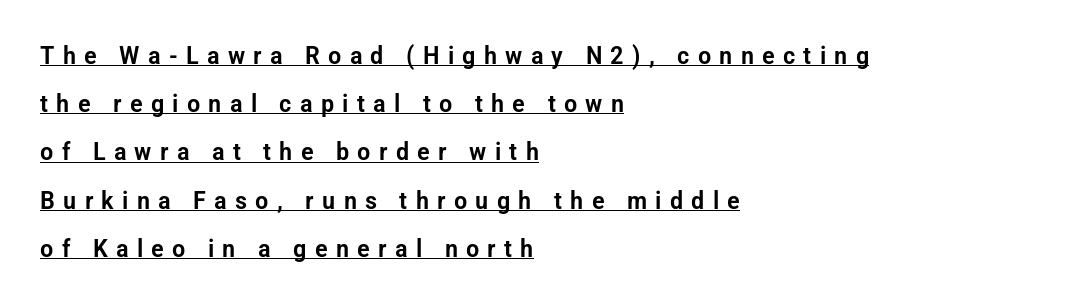
It's the straight-up-and-down kind of type. Left-aligned paragraph, ragged on the right. You could fit nearly another row in the gap between these rows. The lettering is marked with a stroke running underneath it.
